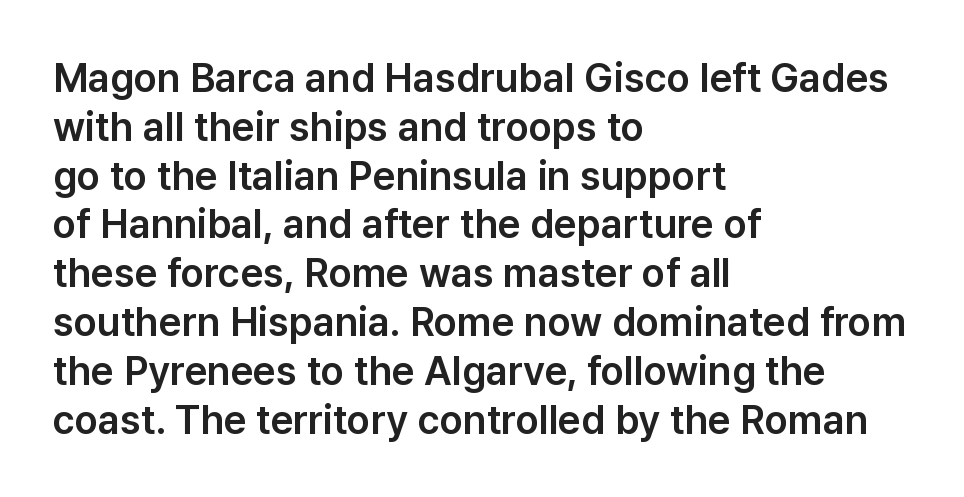
{"serif": "no", "italic": "no", "width": "normal", "stroke_contrast": "low", "x_height": "medium", "monospaced": "no", "underline": "no", "align": "left", "line_spacing_ratio": 1.22, "letter_spacing": "normal", "letter_spacing_em": 0.0, "glyph_px": 40}
